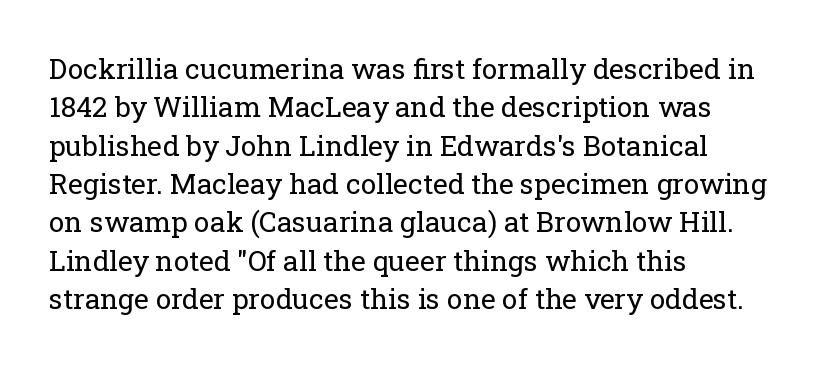
{"serif": "yes", "italic": "no", "bold": "no", "weight": "regular", "width": "normal", "stroke_contrast": "low", "x_height": "medium", "monospaced": "no", "underline": "no", "align": "left", "line_spacing": "normal", "line_spacing_ratio": 1.37, "letter_spacing": "normal", "letter_spacing_em": 0.0, "glyph_px": 28}
